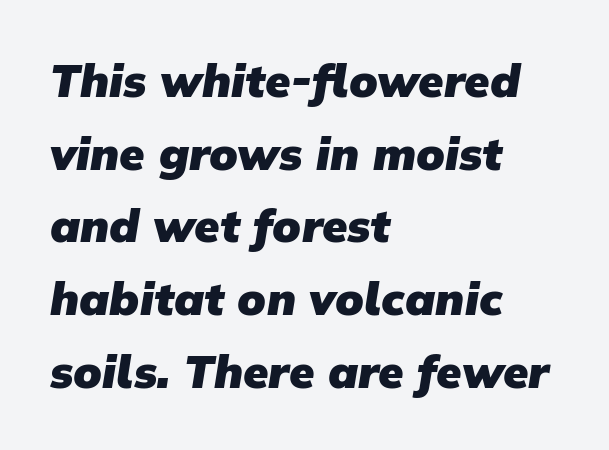
Stroke thickness is high; the sample reads as a true bold. The leading is moderate, giving the passage an even texture. Bare-footed words on every line. Think of a printed novel: that variable character pitch is what you see here. The gaps between neighbouring characters are ordinary and unremarkable.
